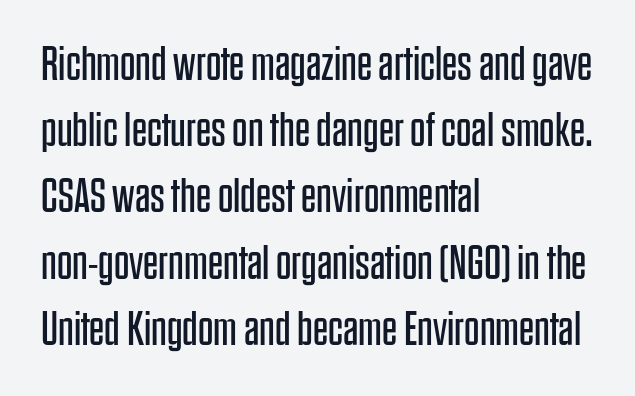
{"serif": "no", "italic": "no", "bold": "no", "weight": "regular", "width": "condensed", "stroke_contrast": "low", "x_height": "large", "monospaced": "no", "underline": "no", "align": "left", "line_spacing": "normal", "line_spacing_ratio": 1.38, "letter_spacing": "normal", "letter_spacing_em": 0.0, "glyph_px": 48}
